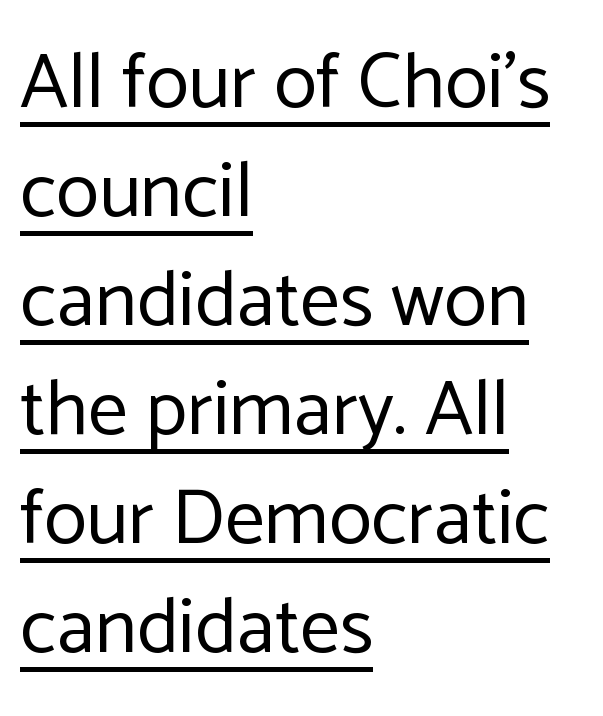
The image shows 79 px regular-weight sans-serif type, upright; set left-aligned, normal line spacing (1.38x), normal letter spacing, underlined; low stroke contrast and a medium x-height.
